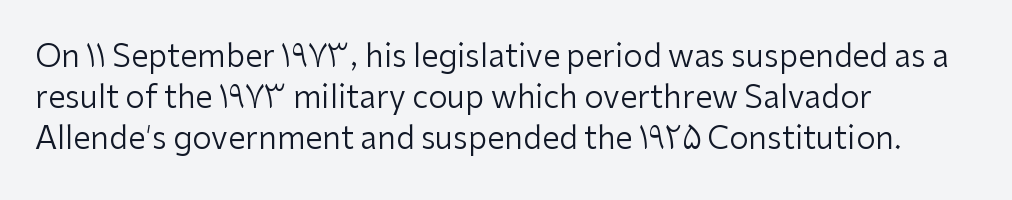
The image shows 31 px regular-weight sans-serif type, upright; set left-aligned, normal line spacing (1.33x), normal letter spacing, not underlined; low stroke contrast and a medium x-height.
